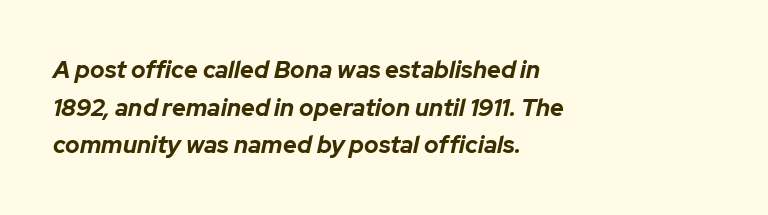
You'd pick this weight for a headline — it's a proper bold. Type without underlining. Horizontal alignment here is leftward, the default for most running prose. The face used here is rendered with its standard letterfit. The space between consecutive lines is moderate.
